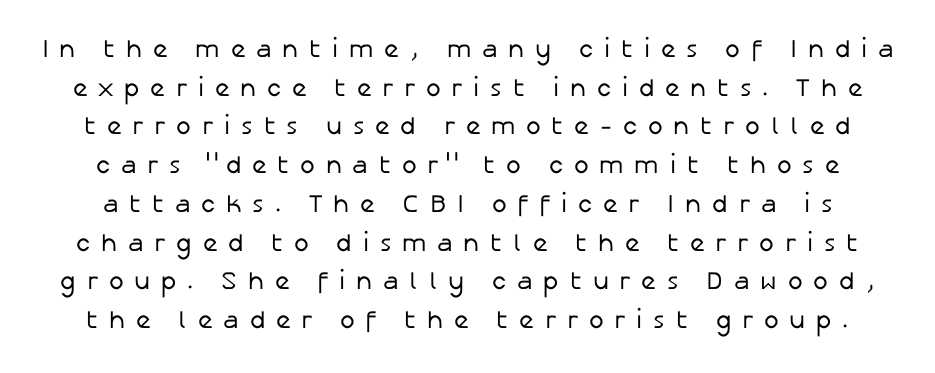
Rule under the text: the space is simply empty. A normal amount of white space separates one row of letters from the next. Tracking value appears strongly positive — letters spread wide. Heaviness? Minimal to ordinary, like unemphasized prose.
